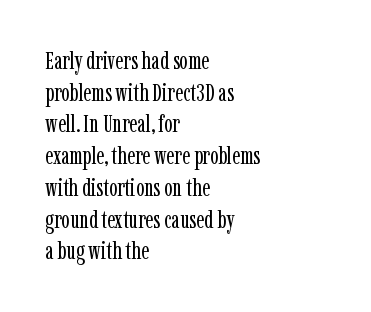
The characters are drawn with everyday or finer stroke widths. The string is rendered with underlining switched off. Leading matches the norm, producing a regular column. This sample uses plain, unmodified letter spacing.
